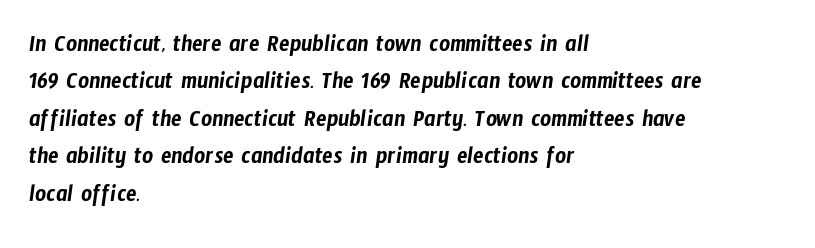
{"underline": "no", "align": "left", "line_spacing": "normal", "line_spacing_ratio": 1.56, "letter_spacing": "normal", "letter_spacing_em": 0.0, "glyph_px": 24}
